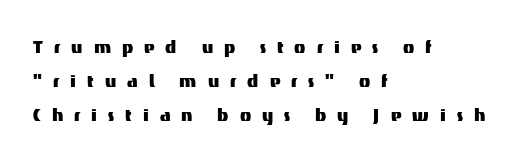
The image shows 23 px text type, upright; set left-aligned, normal line spacing (1.48x), unusually wide letter spacing (+0.48 em), not underlined.
